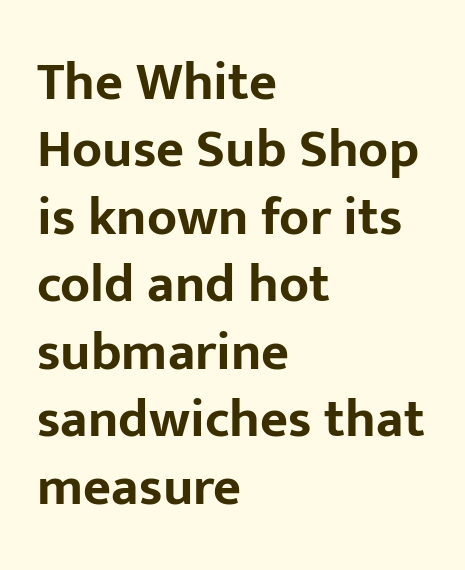
Q: Is the text bold? A: Yes.
Q: Is the text italic (slanted)? A: No, it is upright.
Q: Is the typeface a serif or a sans-serif typeface? A: Sans-serif.
Q: Is the text underlined? A: No.
Q: How is the paragraph aligned? A: Left-aligned.
Q: Is the spacing between letters normal or unusually wide? A: Normal.
Q: Is the spacing between lines tight, normal or loose? A: Normal.
Q: Width (condensed, normal, or wide)? A: Normal.
Q: Stroke contrast? A: Low.
Q: x-height? A: Medium.
Q: Monospaced? A: No.
